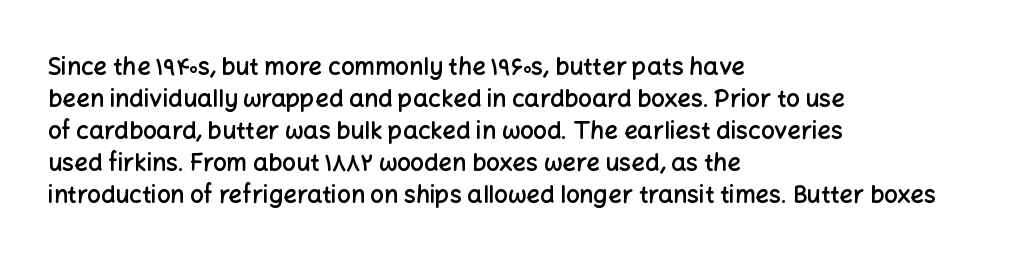
Q: Is the text bold? A: Semi-bold.
Q: Is the text italic (slanted)? A: No, it is upright.
Q: Is the text underlined? A: No.
Q: How is the paragraph aligned? A: Left-aligned.
Q: Is the spacing between letters normal or unusually wide? A: Normal.
Q: Is the spacing between lines tight, normal or loose? A: Normal.
